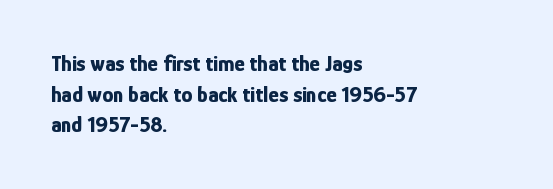
If you drew a line through each stem, it would be perfectly vertical. A normal amount of white space separates one row of letters from the next. Unmarked baselines from the first word to the last. Pretty heavy lettering here — definitely bold. The paragraph has a hard left edge and a soft right edge. These lines keep a tight, regular rhythm from letter to letter.
